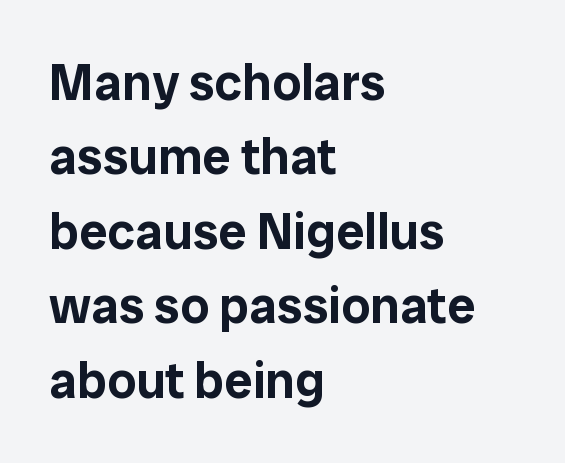
{"serif": "no", "italic": "no", "width": "normal", "stroke_contrast": "low", "x_height": "medium", "monospaced": "no", "underline": "no", "align": "left", "line_spacing": "normal", "line_spacing_ratio": 1.46, "letter_spacing": "normal", "letter_spacing_em": 0.0, "glyph_px": 51}
